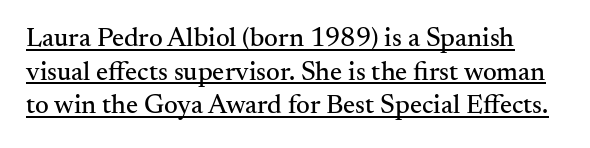
{"italic": "no", "underline": "yes", "line_spacing": "normal", "line_spacing_ratio": 1.25, "letter_spacing": "normal", "letter_spacing_em": 0.0, "glyph_px": 27}
